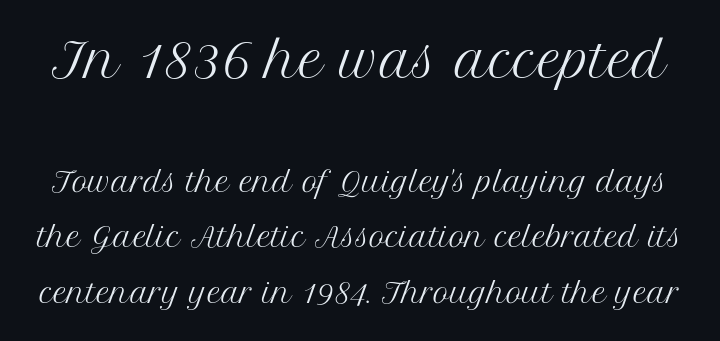
Unmarked baselines from the first word to the last. Do the characters align in a grid? No, the font is proportional.
